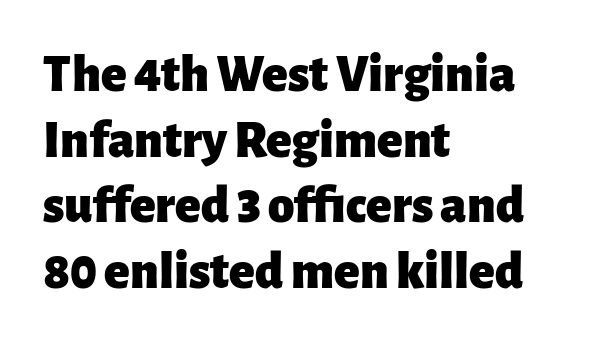
The image shows 53 px heavy sans-serif type, upright; set left-aligned, line spacing 1.24x, normal letter spacing, not underlined; low stroke contrast and a medium x-height.
